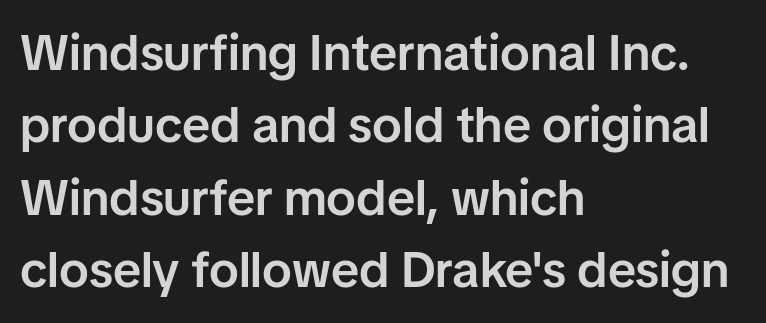
The strokes are fattened partway — semibold, not bold. In terms of posture, this sample is upright. The typesetter chose a ragged-right arrangement here. Are there feet on the stems? There aren't — it's a sans.
